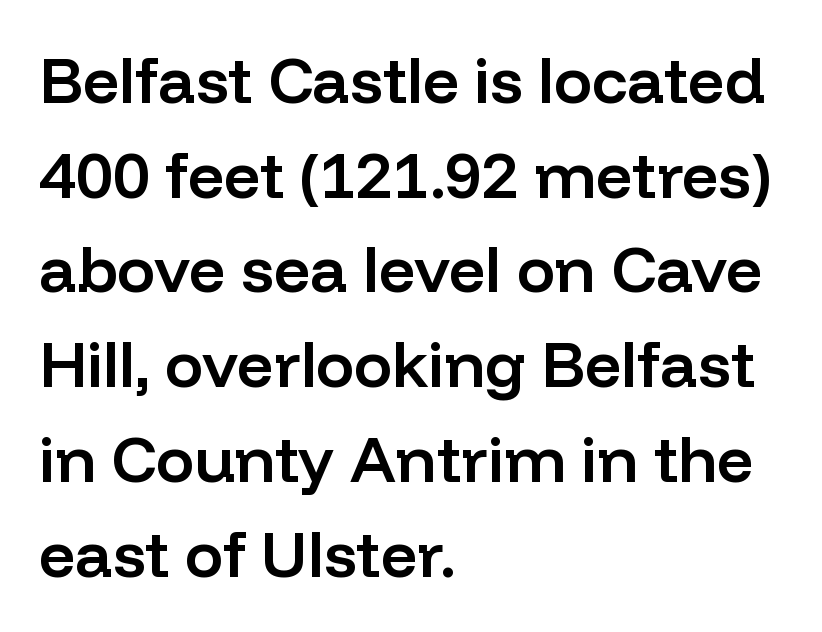
{"serif": "no", "italic": "no", "bold": "semi", "weight": "semibold", "width": "normal", "stroke_contrast": "low", "x_height": "medium", "monospaced": "no", "underline": "no", "align": "left", "line_spacing": "normal", "line_spacing_ratio": 1.48, "letter_spacing": "normal", "letter_spacing_em": 0.0, "glyph_px": 64}
